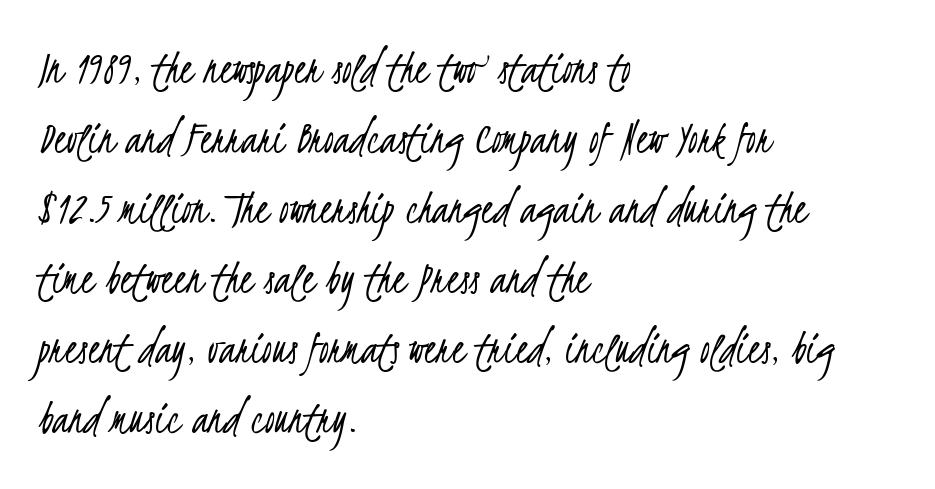
The image shows 49 px light, condensed sans-serif type; set left-aligned, normal line spacing (1.43x), normal letter spacing, not underlined; low stroke contrast and a small x-height.
